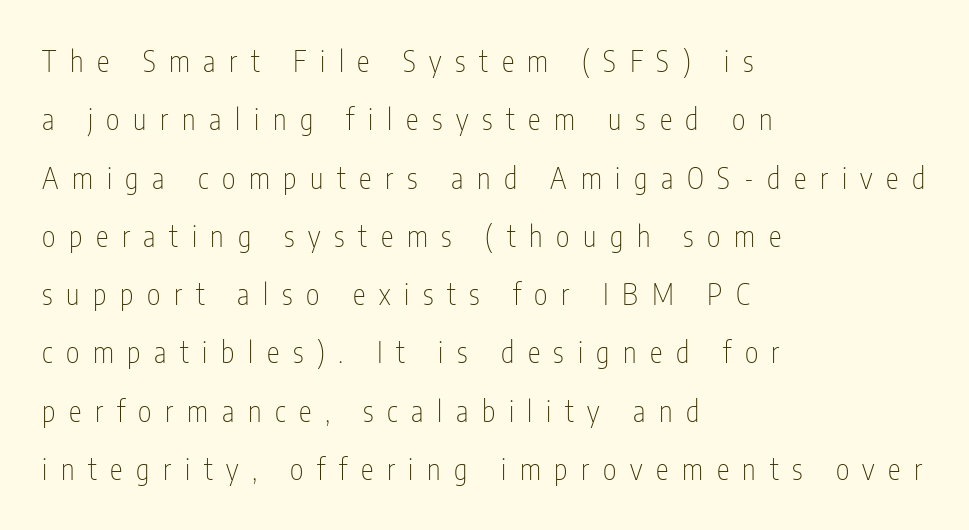
The passage shown is typeset with a sans-serif family. Designer's note — italics off, roman on. Typeset ragged right — the left edge is the straight one. The tracking reads as deliberately expanded to a designer's eye. Descenders hang freely into open space. Looks like regular typesetting: each glyph gets only the width it needs.
